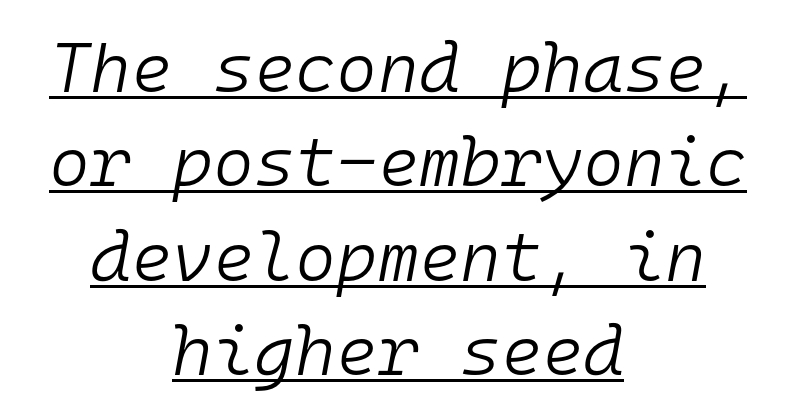
The image shows 70 px light type, italic (leaning right), monospaced; set centered, normal line spacing (1.35x), normal letter spacing, underlined; low stroke contrast and a medium x-height.
